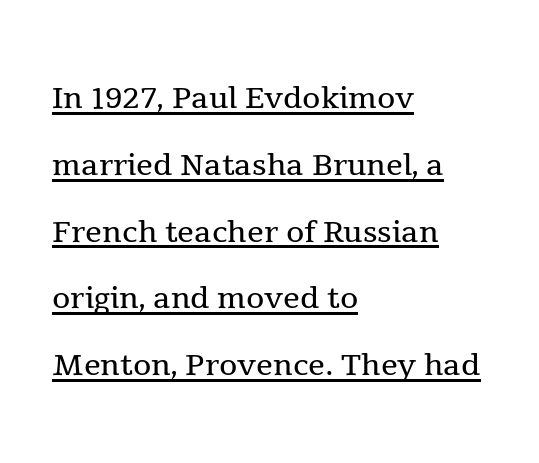
{"serif": "yes", "italic": "no", "bold": "no", "weight": "regular", "width": "normal", "x_height": "medium", "monospaced": "no", "underline": "yes", "align": "left", "line_spacing": "normal", "line_spacing_ratio": 1.59, "letter_spacing": "normal", "letter_spacing_em": 0.0, "glyph_px": 42}
